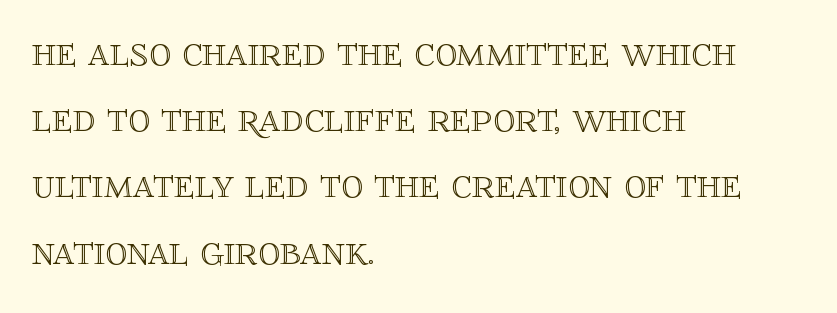
This sample is left-justified, so line endings fall wherever the words run out. In terms of posture, this sample is upright. The rendering uses natural spacing where letterforms have individual widths. The foot of each line stays bare and open.
